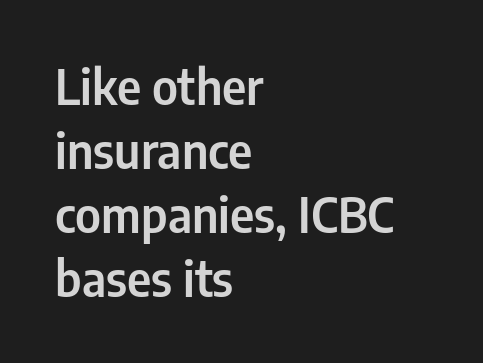
Q: Is the text italic (slanted)? A: No, it is upright.
Q: Is the typeface a serif or a sans-serif typeface? A: Sans-serif.
Q: Is the text underlined? A: No.
Q: How is the paragraph aligned? A: Left-aligned.
Q: Is the spacing between letters normal or unusually wide? A: Normal.
Q: Is the spacing between lines tight, normal or loose? A: Normal.
Q: Width (condensed, normal, or wide)? A: Condensed.
Q: Stroke contrast? A: Low.
Q: x-height? A: Medium.
Q: Monospaced? A: No.
